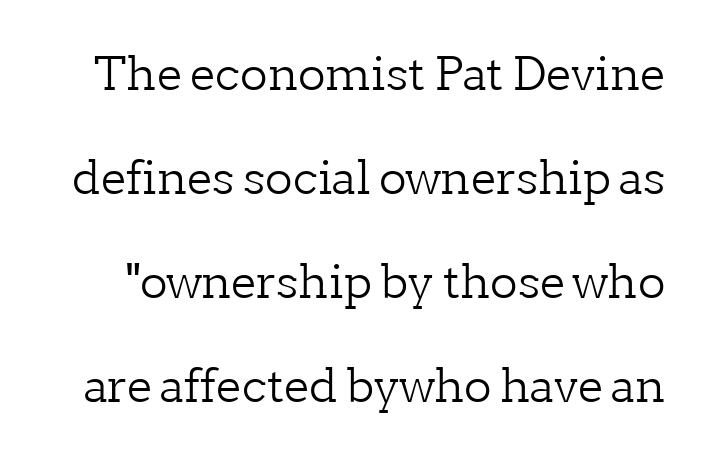
The image shows 46 px light serif type, upright; set loose line spacing (2.26x), normal letter spacing, not underlined; low stroke contrast and a medium x-height.
